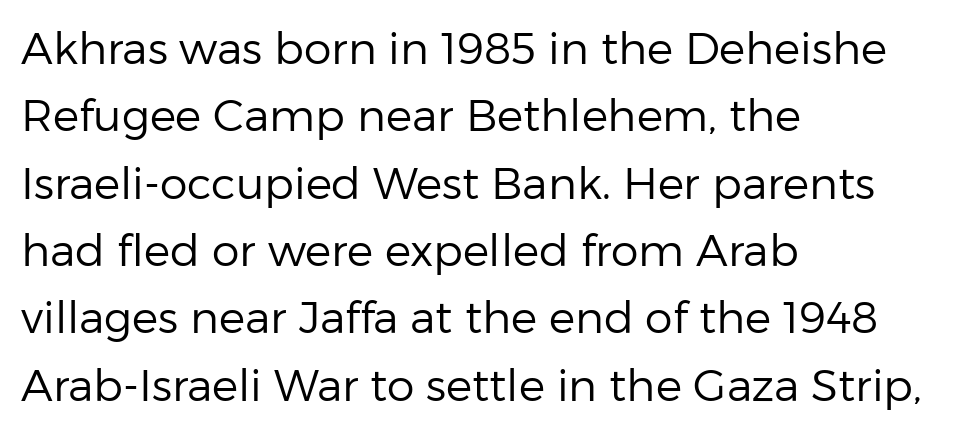
Nobody touched the tracking dial on this one. Serifs: no, the terminals of the letterforms are clean. Line spacing here is normal. The axis of the letterforms is exactly vertical. Note the varied advance widths — an 'i' is clearly narrower than an 'm'. The space beneath each line is pristine and unruled.
